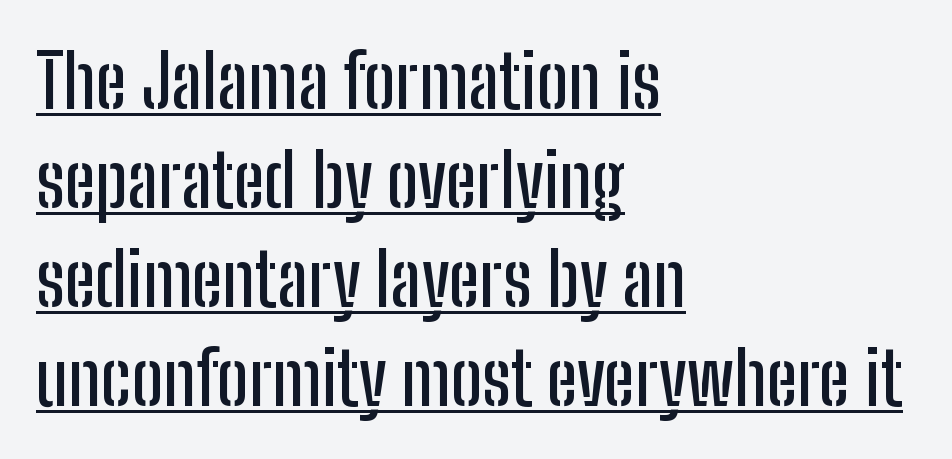
The image shows 74 px condensed sans-serif type, upright; set left-aligned, normal line spacing (1.34x), normal letter spacing, underlined; low stroke contrast and a medium x-height.
